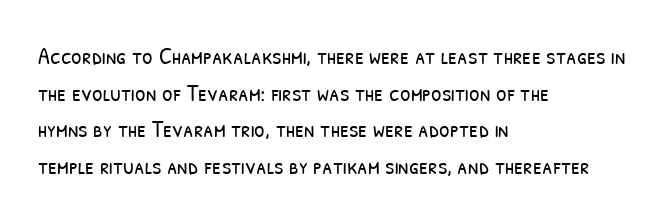
The image shows 24 px text type; set left-aligned, normal line spacing (1.53x), normal letter spacing, not underlined.
